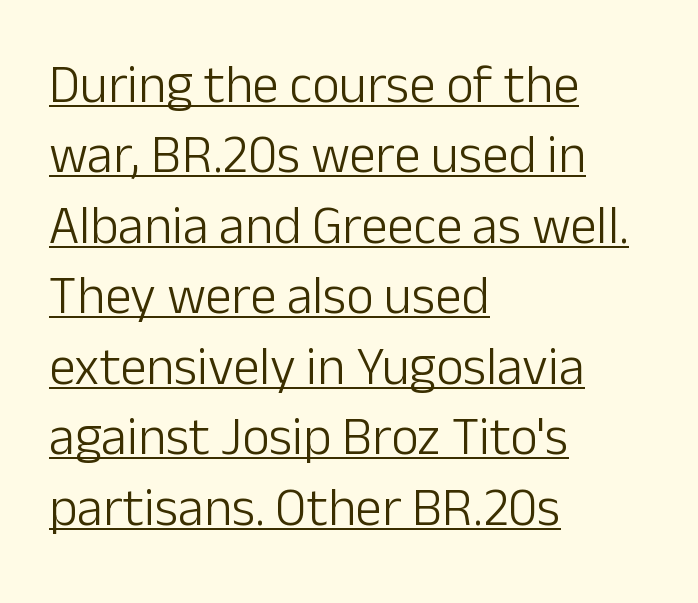
Q: Is the text bold? A: No.
Q: Is the text italic (slanted)? A: No, it is upright.
Q: Is the typeface a serif or a sans-serif typeface? A: Sans-serif.
Q: Is the text underlined? A: Yes.
Q: How is the paragraph aligned? A: Left-aligned.
Q: Is the spacing between letters normal or unusually wide? A: Normal.
Q: Is the spacing between lines tight, normal or loose? A: Normal.
Q: Width (condensed, normal, or wide)? A: Normal.
Q: Stroke contrast? A: Low.
Q: x-height? A: Medium.
Q: Monospaced? A: No.
